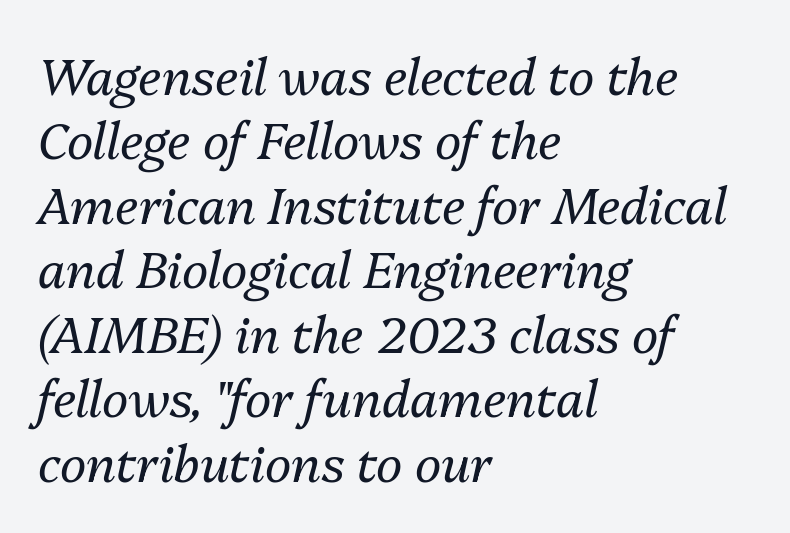
Q: Is the text bold? A: No.
Q: Is the text italic (slanted)? A: Yes, it leans right by about 13 degrees.
Q: Is the text underlined? A: No.
Q: How is the paragraph aligned? A: Left-aligned.
Q: Is the spacing between letters normal or unusually wide? A: Normal.
Q: Is the spacing between lines tight, normal or loose? A: Normal.
Q: Width (condensed, normal, or wide)? A: Normal.
Q: Stroke contrast? A: Medium.
Q: x-height? A: Medium.
Q: Monospaced? A: No.
